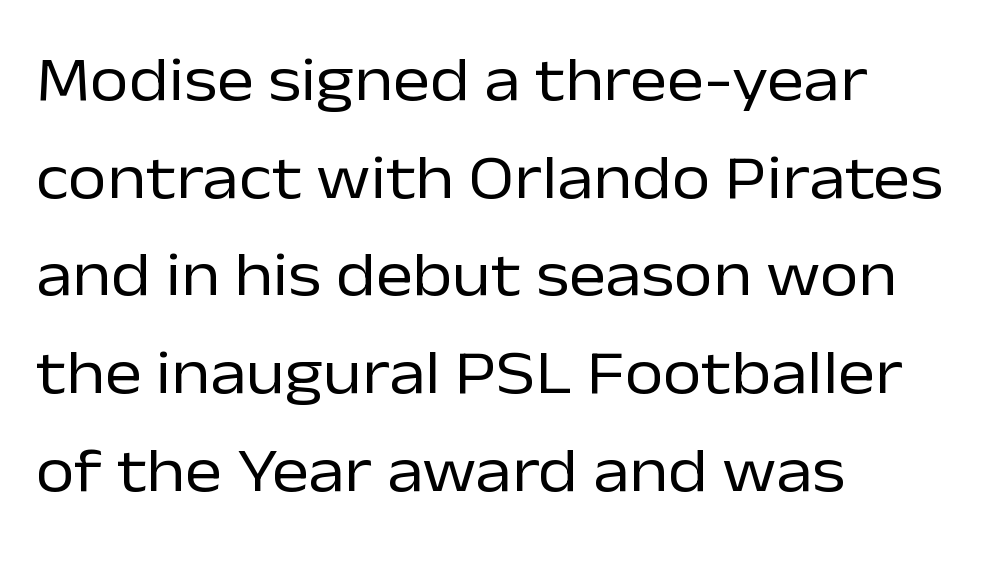
Letterform terminals end flat and unadorned throughout the passage. The gaps between neighbouring characters are ordinary and unremarkable. Unlike italic type, these characters show no tilt at all. Reading down the block, your eye returns to a fixed left position each line. The letterforms sit at book weight or below. A typesetter would call this proportional, since set widths differ per character.
